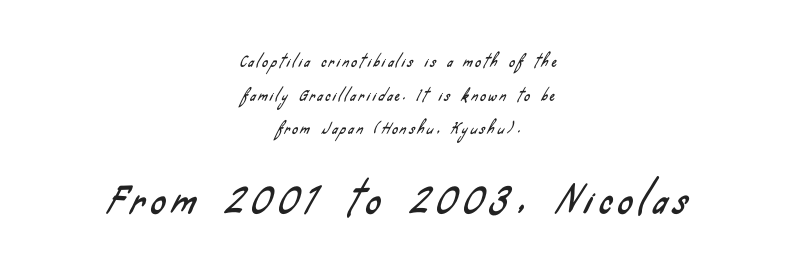
Q: Is the typeface a serif or a sans-serif typeface? A: Sans-serif.
Q: Is the text underlined? A: No.
Q: How is the paragraph aligned? A: Centered.
Q: Is the spacing between letters normal or unusually wide? A: Unusually wide.
Q: Is the spacing between lines tight, normal or loose? A: Loose.
Q: Which block of text is set in a larger size, the first (top) or the second (bottom)? A: The second (bottom) one.
Q: Width (condensed, normal, or wide)? A: Condensed.
Q: Stroke contrast? A: Low.
Q: x-height? A: Small.
Q: Monospaced? A: No.
